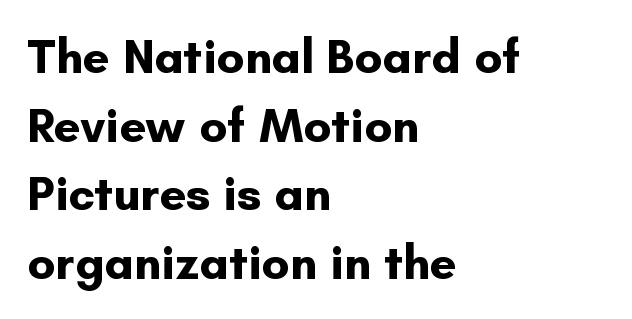
Q: Is the text bold? A: Yes.
Q: Is the text italic (slanted)? A: No, it is upright.
Q: Is the typeface a serif or a sans-serif typeface? A: Sans-serif.
Q: Is the text underlined? A: No.
Q: How is the paragraph aligned? A: Left-aligned.
Q: Is the spacing between letters normal or unusually wide? A: Normal.
Q: Is the spacing between lines tight, normal or loose? A: Normal.
Q: Width (condensed, normal, or wide)? A: Normal.
Q: Stroke contrast? A: Low.
Q: x-height? A: Small.
Q: Monospaced? A: No.
